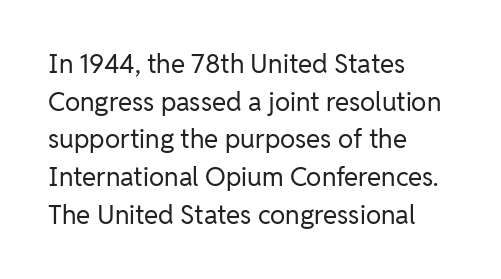
{"italic": "no", "bold": "no", "underline": "no", "align": "left", "line_spacing": "normal", "line_spacing_ratio": 1.45, "letter_spacing": "normal", "letter_spacing_em": 0.0, "glyph_px": 26}
